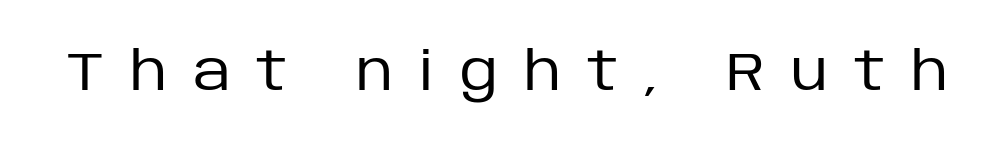
{"serif": "no", "italic": "no", "bold": "no", "weight": "regular", "width": "normal", "stroke_contrast": "low", "x_height": "large", "monospaced": "no", "underline": "no", "letter_spacing": "wide", "letter_spacing_em": 0.49, "glyph_px": 53}
